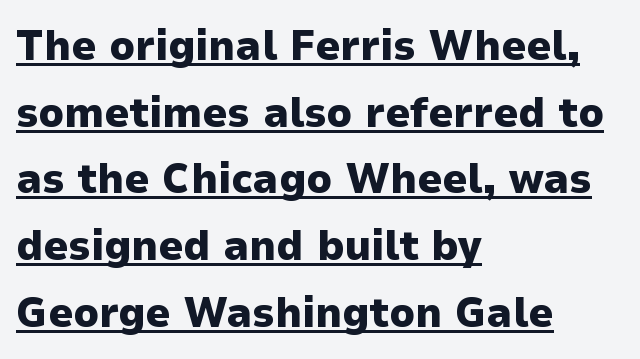
{"serif": "no", "italic": "no", "bold": "yes", "weight": "heavy", "width": "normal", "stroke_contrast": "low", "x_height": "medium", "monospaced": "no", "underline": "yes", "align": "left", "line_spacing": "normal", "line_spacing_ratio": 1.55, "letter_spacing": "normal", "letter_spacing_em": 0.0, "glyph_px": 43}
